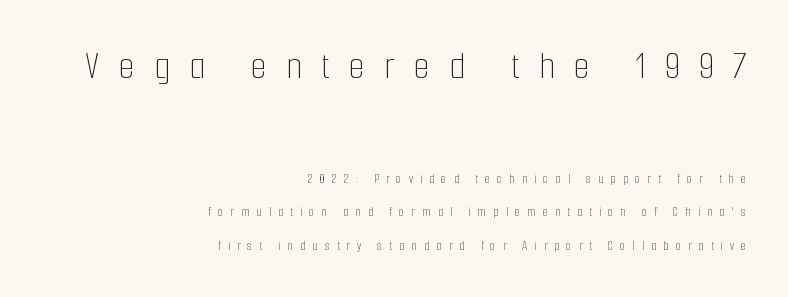
The image shows 40 px thin, condensed type, upright; set right-aligned, loose line spacing (2.39x), unusually wide letter spacing (+0.49 em), not underlined; the first (top) block is 2.86x larger; low stroke contrast and a medium x-height.
